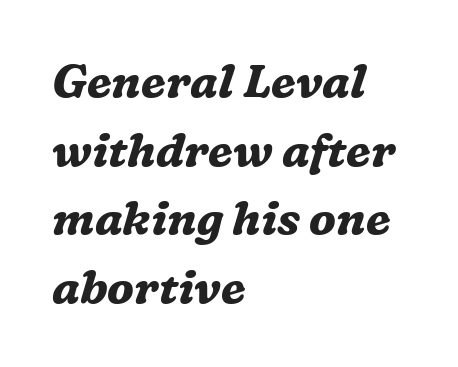
Characters are canted at an angle relative to the baseline's perpendicular. Do the characters align in a grid? No, the font is proportional. The ragged edge is on the right, which tells us the setting is flush left. Tracking here is standard; glyphs follow each other at the usual distance. Words float on clear page, feet unadorned.
